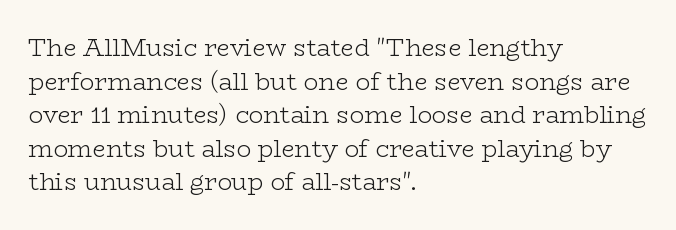
Q: Is the text bold? A: No.
Q: Is the text italic (slanted)? A: No, it is upright.
Q: Is the text underlined? A: No.
Q: How is the paragraph aligned? A: Left-aligned.
Q: Is the spacing between letters normal or unusually wide? A: Normal.
Q: Is the spacing between lines tight, normal or loose? A: Normal.
